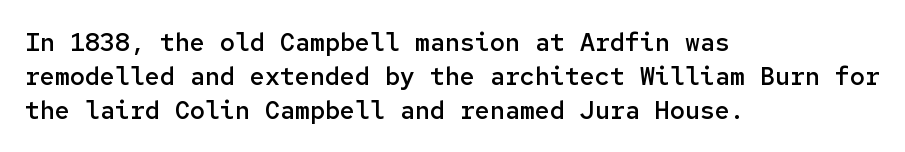
Q: Is the text bold? A: Semi-bold.
Q: Is the text italic (slanted)? A: No, it is upright.
Q: Is the text underlined? A: No.
Q: How is the paragraph aligned? A: Left-aligned.
Q: Is the spacing between letters normal or unusually wide? A: Normal.
Q: Is the spacing between lines tight, normal or loose? A: Normal.
